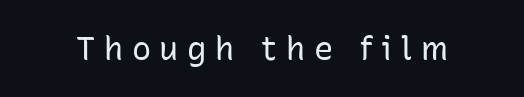
Q: Is the text bold? A: No.
Q: Is the text italic (slanted)? A: No, it is upright.
Q: Is the typeface a serif or a sans-serif typeface? A: Sans-serif.
Q: Is the text underlined? A: No.
Q: Is the spacing between letters normal or unusually wide? A: Unusually wide.
Q: Width (condensed, normal, or wide)? A: Normal.
Q: Stroke contrast? A: Low.
Q: x-height? A: Medium.
Q: Monospaced? A: No.
